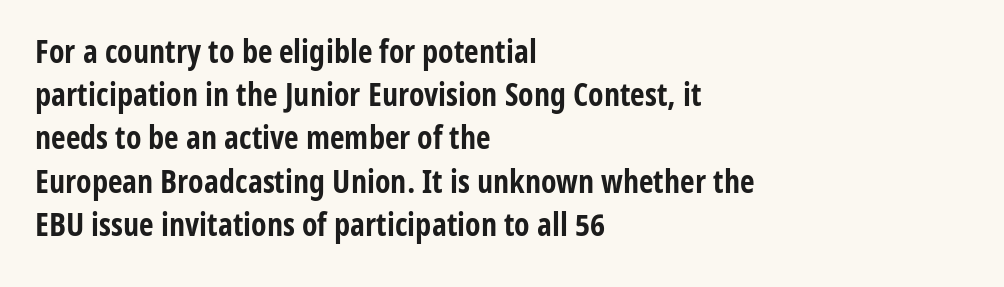
Q: Is the text bold? A: Yes.
Q: Is the text italic (slanted)? A: No, it is upright.
Q: Is the typeface a serif or a sans-serif typeface? A: Sans-serif.
Q: Is the text underlined? A: No.
Q: How is the paragraph aligned? A: Left-aligned.
Q: Is the spacing between letters normal or unusually wide? A: Normal.
Q: Is the spacing between lines tight, normal or loose? A: Normal.
Q: Width (condensed, normal, or wide)? A: Condensed.
Q: Stroke contrast? A: Low.
Q: x-height? A: Medium.
Q: Monospaced? A: No.
